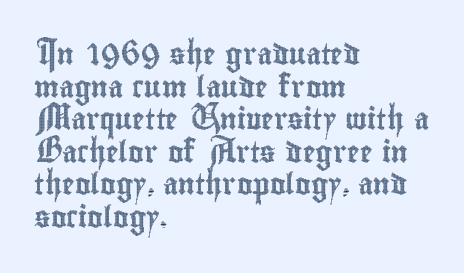
The line-height multiplier appears to be the usual default. Posture: straight, roman, zero tilt. This sample uses plain, unmodified letter spacing. No word sits above an underline.
